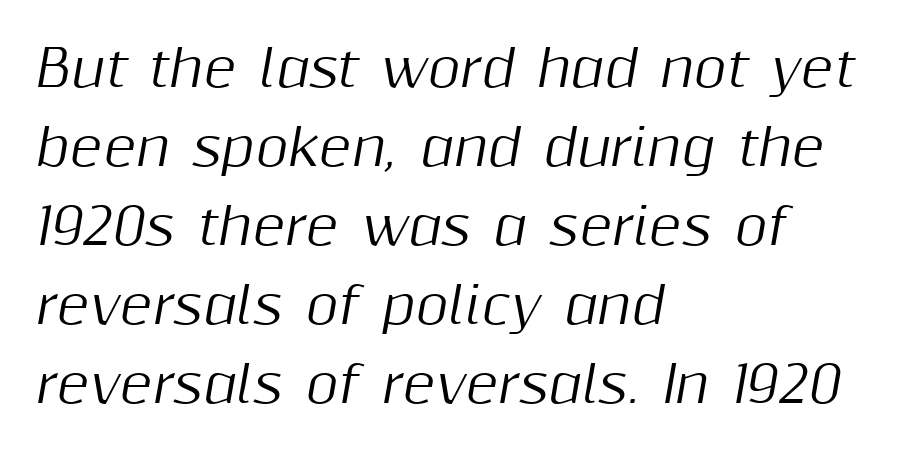
The image shows 50 px text type, italic (leaning right); set left-aligned, normal line spacing (1.58x), normal letter spacing, not underlined; medium stroke contrast and a medium x-height.
